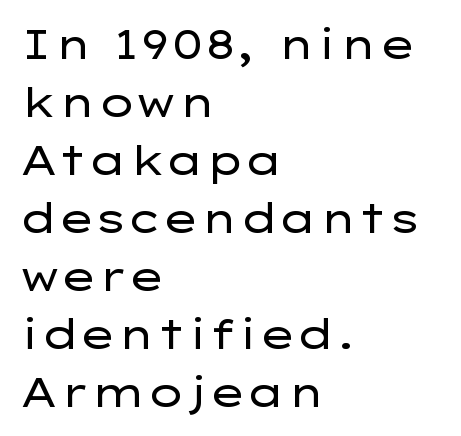
{"serif": "no", "italic": "no", "bold": "no", "weight": "regular", "width": "wide", "stroke_contrast": "low", "x_height": "medium", "monospaced": "no", "underline": "no", "align": "left", "line_spacing": "normal", "line_spacing_ratio": 1.45, "letter_spacing": "normal", "letter_spacing_em": 0.0, "glyph_px": 40}
